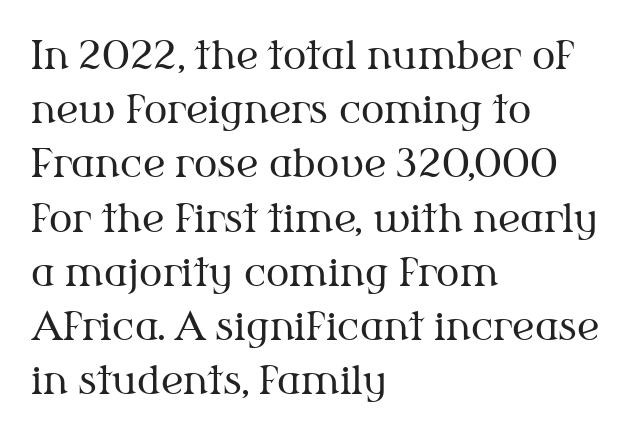
Q: Is the text bold? A: No.
Q: Is the text italic (slanted)? A: No, it is upright.
Q: Is the typeface a serif or a sans-serif typeface? A: Serif.
Q: Is the text underlined? A: No.
Q: How is the paragraph aligned? A: Left-aligned.
Q: Is the spacing between letters normal or unusually wide? A: Normal.
Q: Is the spacing between lines tight, normal or loose? A: Normal.
Q: Width (condensed, normal, or wide)? A: Normal.
Q: Stroke contrast? A: Medium.
Q: x-height? A: Medium.
Q: Monospaced? A: No.
